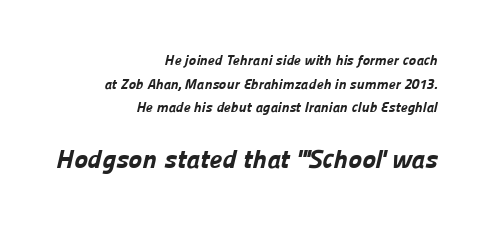
Leading: standard. Students, note that the glyphs here touch the page at normal intervals. Horizontally, the lines are justified to the trailing edge only. Caption: upper text group reduced, lower text group enlarged. Underline: absent.
